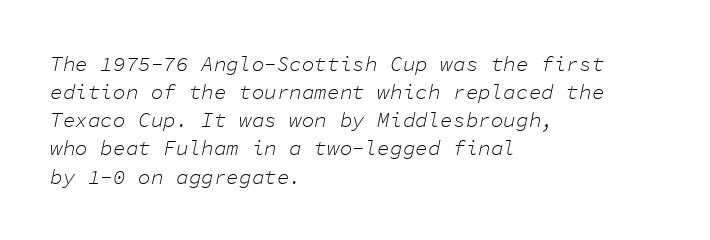
The image shows 21 px text type, italic (leaning right); set left-aligned, normal line spacing (1.34x), normal letter spacing, not underlined.
